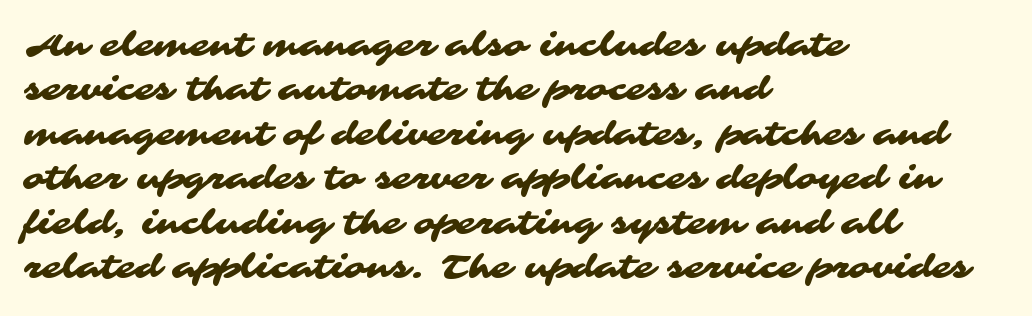
The image shows 32 px wide sans-serif type; set left-aligned, normal line spacing (1.39x), normal letter spacing, not underlined; medium stroke contrast and a medium x-height.
